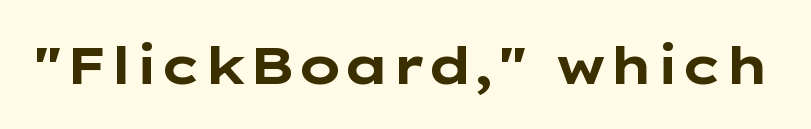
The image shows 52 px bold, wide sans-serif type, upright; set normal letter spacing, not underlined; low stroke contrast and a medium x-height.
